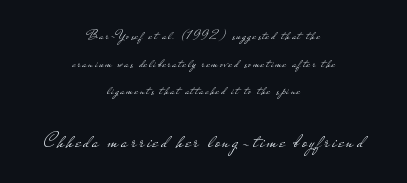
The image shows 22 px text type; set centered, loose line spacing (1.98x), not underlined; the second (bottom) block is 1.57x larger.
